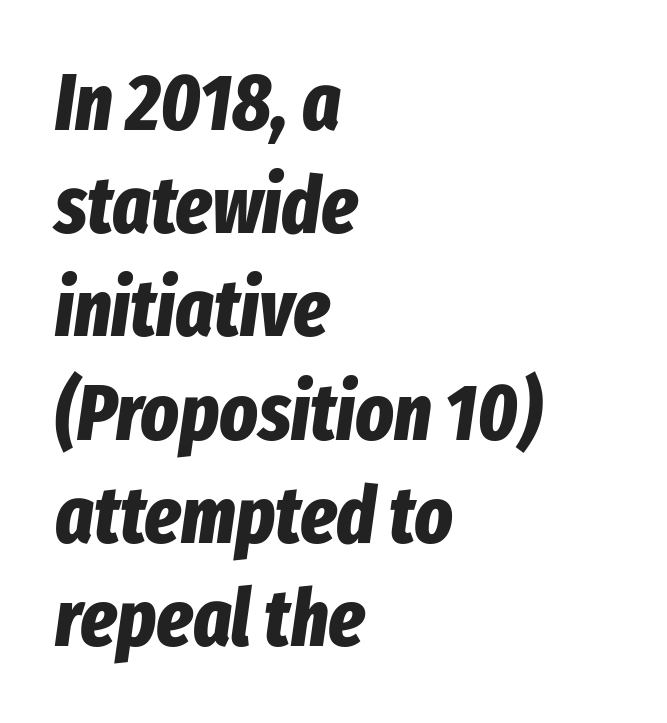
{"italic": "yes", "lean": "right", "slant_degrees": 8, "bold": "yes", "weight": "bold", "width": "condensed", "stroke_contrast": "low", "x_height": "medium", "monospaced": "no", "underline": "no", "align": "left", "line_spacing": "normal", "line_spacing_ratio": 1.29, "letter_spacing": "normal", "letter_spacing_em": 0.0, "glyph_px": 80}
